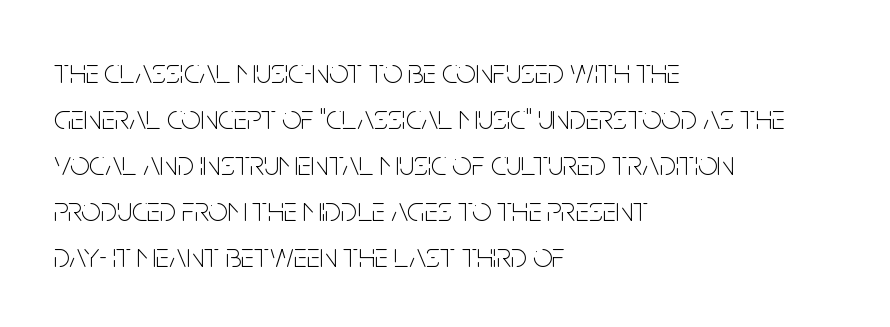
No word sits above an underline. Evenly set lines give the paragraph a standard silhouette. Ink coverage per letter is moderate at most. Layout note: lines flush left.
